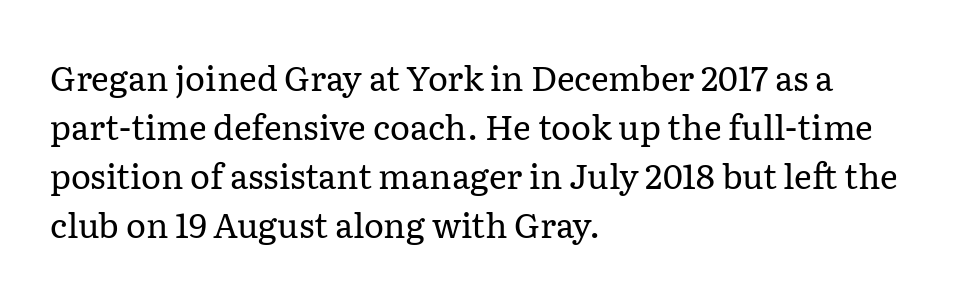
The image shows 34 px regular-weight serif type, upright; set left-aligned, normal line spacing (1.44x), normal letter spacing, not underlined; low stroke contrast and a medium x-height.
